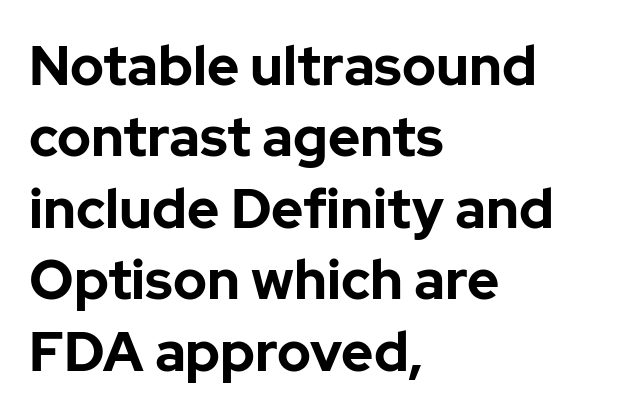
The image shows 55 px bold sans-serif type, upright; set left-aligned, normal line spacing (1.3x), normal letter spacing, not underlined; low stroke contrast and a medium x-height.
